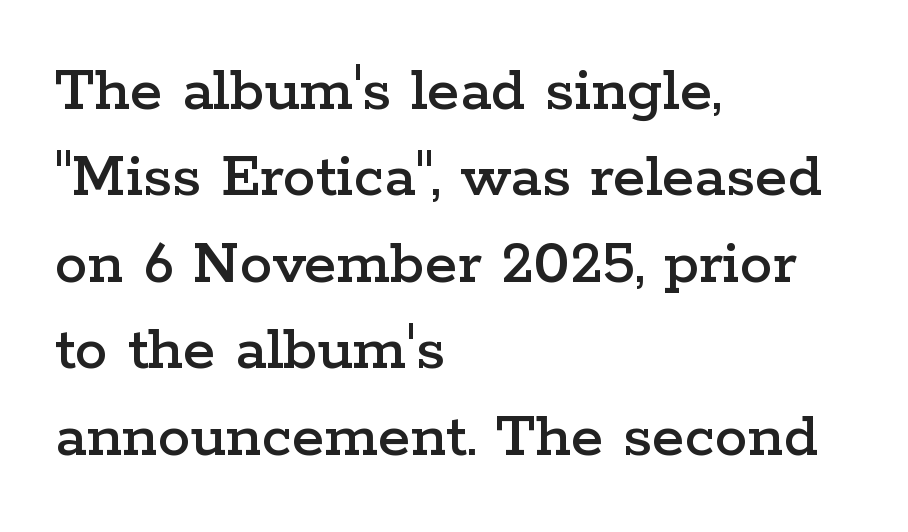
Q: Is the text italic (slanted)? A: No, it is upright.
Q: Is the typeface a serif or a sans-serif typeface? A: Serif.
Q: Is the text underlined? A: No.
Q: How is the paragraph aligned? A: Left-aligned.
Q: Is the spacing between letters normal or unusually wide? A: Normal.
Q: Is the spacing between lines tight, normal or loose? A: Normal.
Q: Width (condensed, normal, or wide)? A: Wide.
Q: Stroke contrast? A: Low.
Q: x-height? A: Medium.
Q: Monospaced? A: No.
